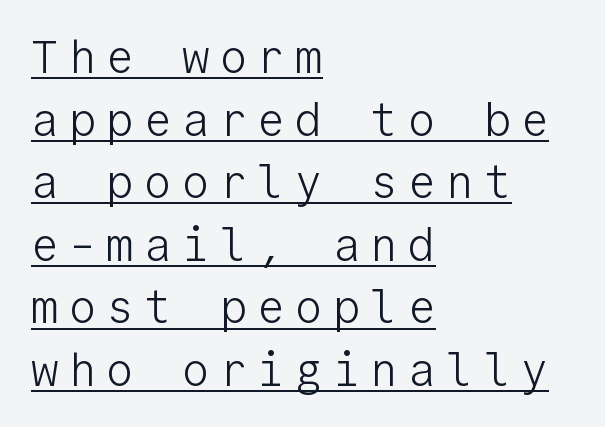
Q: Is the text bold? A: No.
Q: Is the text italic (slanted)? A: No, it is upright.
Q: Is the typeface a serif or a sans-serif typeface? A: Sans-serif.
Q: Is the text underlined? A: Yes.
Q: How is the paragraph aligned? A: Left-aligned.
Q: Is the spacing between letters normal or unusually wide? A: Unusually wide.
Q: Is the spacing between lines tight, normal or loose? A: Normal.
Q: Width (condensed, normal, or wide)? A: Normal.
Q: Stroke contrast? A: Low.
Q: x-height? A: Medium.
Q: Monospaced? A: Yes.
